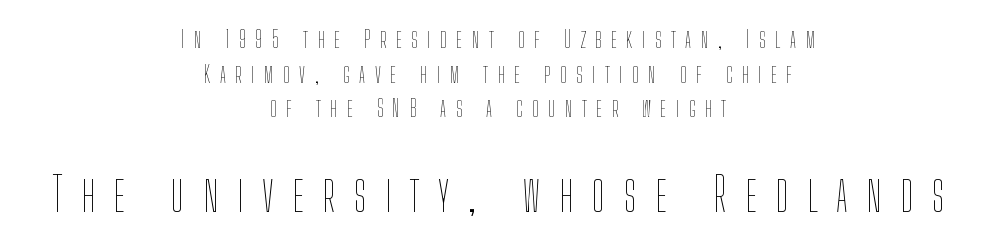
Stroke mass is kept to a normal reading level or below. Note the varied advance widths — an 'i' is clearly narrower than an 'm'. These lines sit exactly where default settings would place them. In this sample the second text group is rendered at the bigger scale. What stands out about the letter spacing? Its width — letters are far apart. Every row of glyphs is offset so its center matches the block's center.
